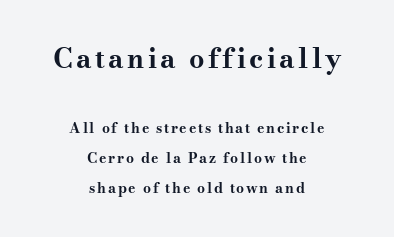
{"italic": "no", "bold": "yes", "underline": "no", "align": "center", "line_spacing": "loose", "line_spacing_ratio": 2.16, "larger_block": "first", "size_ratio": 1.93, "glyph_px": 27}
